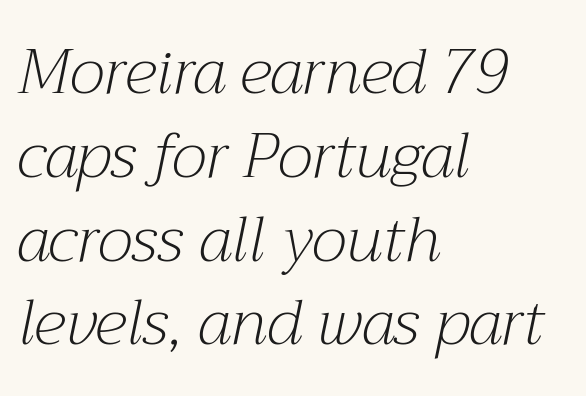
Q: Is the text bold? A: No.
Q: Is the text italic (slanted)? A: Yes, it leans right by about 12 degrees.
Q: Is the typeface a serif or a sans-serif typeface? A: Serif.
Q: Is the text underlined? A: No.
Q: How is the paragraph aligned? A: Left-aligned.
Q: Is the spacing between letters normal or unusually wide? A: Normal.
Q: Is the spacing between lines tight, normal or loose? A: Normal.
Q: Width (condensed, normal, or wide)? A: Normal.
Q: Stroke contrast? A: Medium.
Q: x-height? A: Medium.
Q: Monospaced? A: No.
